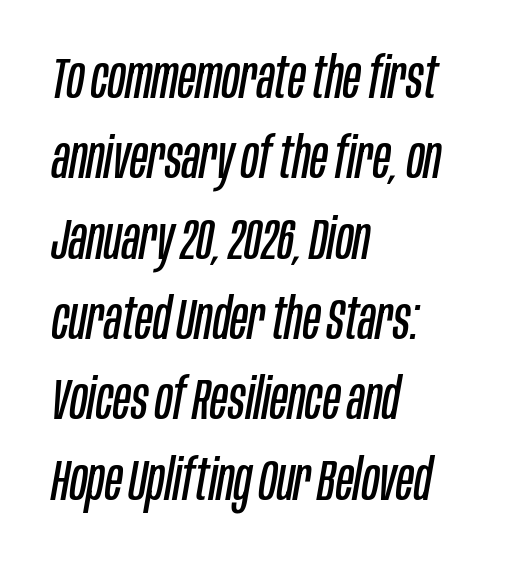
The paragraph has a hard left edge and a soft right edge. Here the designer chose a conventional face with non-uniform glyph widths. Glyph-to-glyph distance matches everyday printed text. The face used here has a pronounced slope to its letters. Quick note: underline off. The typesetting does not lean heavy: it is not bold.
